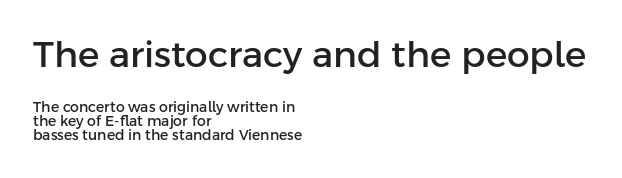
The image shows 36 px sans-serif type, upright; set left-aligned, tight line spacing (1.02x), normal letter spacing, not underlined; the first (top) block is 2.57x larger; low stroke contrast and a medium x-height.
